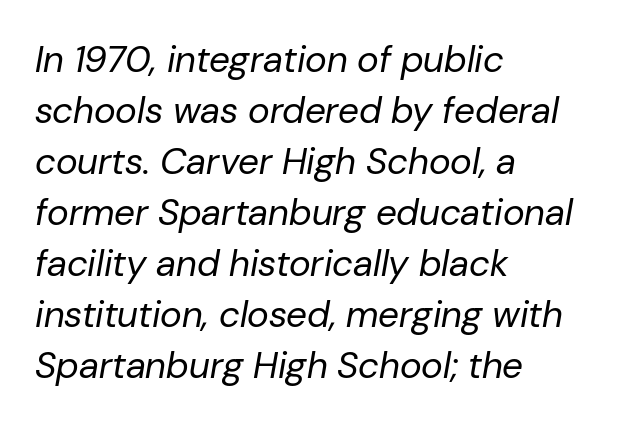
Posture: slanted. Honestly, there is no underline to notice here at all. Compared with a typical body face, this is equally light or lighter still. This block has exactly the height ordinary leading produces. Character widths vary here, with narrow letters taking less room than wide ones. The typesetter chose a ragged-right arrangement here.
